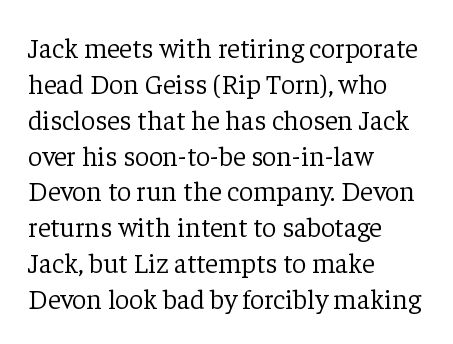
Q: Is the text bold? A: No.
Q: Is the text italic (slanted)? A: No, it is upright.
Q: Is the typeface a serif or a sans-serif typeface? A: Serif.
Q: Is the text underlined? A: No.
Q: How is the paragraph aligned? A: Left-aligned.
Q: Is the spacing between letters normal or unusually wide? A: Normal.
Q: Is the spacing between lines tight, normal or loose? A: Normal.
Q: Width (condensed, normal, or wide)? A: Normal.
Q: Stroke contrast? A: Low.
Q: x-height? A: Medium.
Q: Monospaced? A: No.
